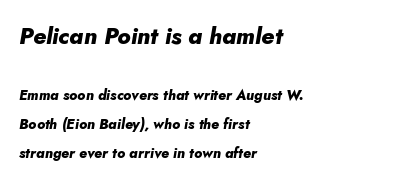
Each glyph is drawn with heavy, bold strokes. All the whitespace from short lines collects on the right. Does the lettering tilt? It does — this is italic. The space directly below the letters is spotless. If you measured baseline to baseline, you'd find a long distance.
